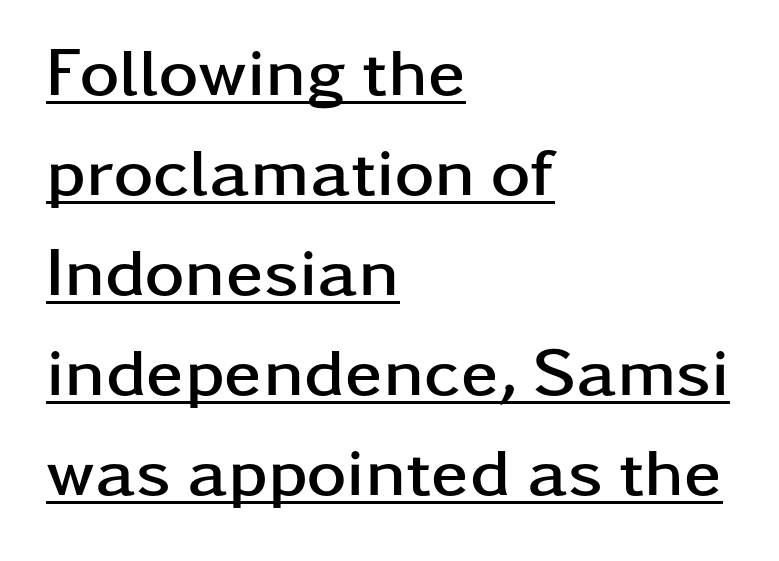
The image shows 68 px semibold, wide sans-serif type, upright; set left-aligned, normal line spacing (1.47x), normal letter spacing, underlined; low stroke contrast and a medium x-height.
